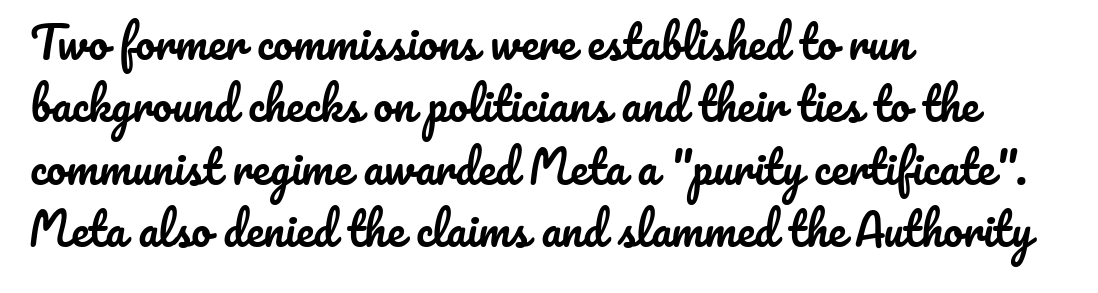
A classic flush-left, rag-right setting is used for this passage. The string is rendered with underlining switched off. Leading: standard. A typesetter would call this proportional, since set widths differ per character.
